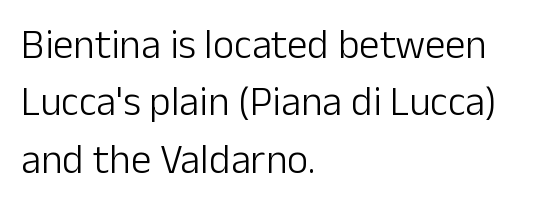
{"serif": "no", "italic": "no", "bold": "no", "weight": "light", "width": "normal", "stroke_contrast": "low", "x_height": "medium", "monospaced": "no", "underline": "no", "align": "left", "line_spacing": "normal", "line_spacing_ratio": 1.4, "letter_spacing": "normal", "letter_spacing_em": 0.0, "glyph_px": 41}
